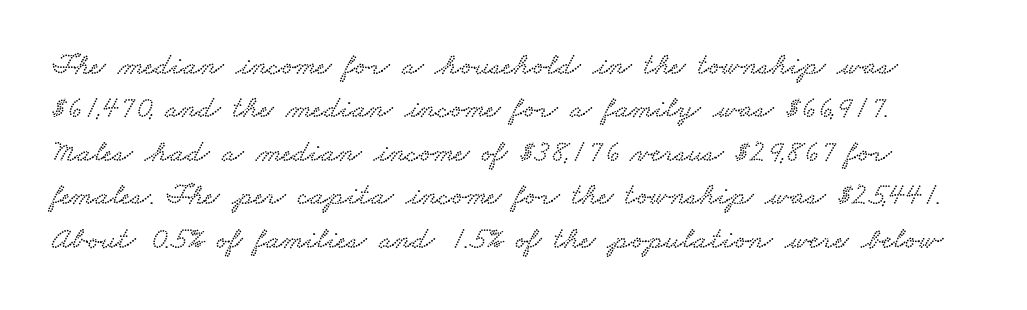
Q: Is the typeface a serif or a sans-serif typeface? A: Serif.
Q: Is the text underlined? A: No.
Q: Is the spacing between letters normal or unusually wide? A: Normal.
Q: Is the spacing between lines tight, normal or loose? A: Normal.
Q: Width (condensed, normal, or wide)? A: Wide.
Q: Stroke contrast? A: Low.
Q: x-height? A: Small.
Q: Monospaced? A: No.
